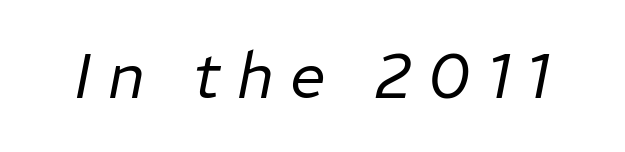
The whole block is typeset with a tilt. This sample has the flowing, uneven cadence of proportional lettering. Short note: letters widely spaced. The baseline area is clear. No letter is thick-stroked: the sample isn't bold.
